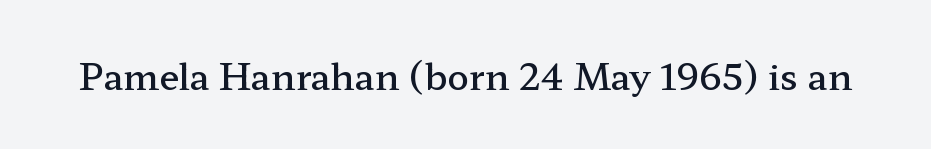
Q: Is the text bold? A: Semi-bold.
Q: Is the text italic (slanted)? A: No, it is upright.
Q: Is the typeface a serif or a sans-serif typeface? A: Serif.
Q: Is the text underlined? A: No.
Q: Is the spacing between letters normal or unusually wide? A: Normal.
Q: Width (condensed, normal, or wide)? A: Wide.
Q: Stroke contrast? A: Low.
Q: x-height? A: Medium.
Q: Monospaced? A: No.
